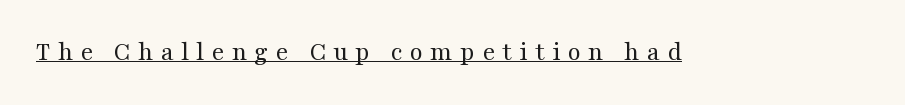
These characters rest on top of a visible drawn line. Spacing between characters has been opened up far beyond the box default. Is there any slant? The stems are plumb. Weight: in the light-to-regular range.
